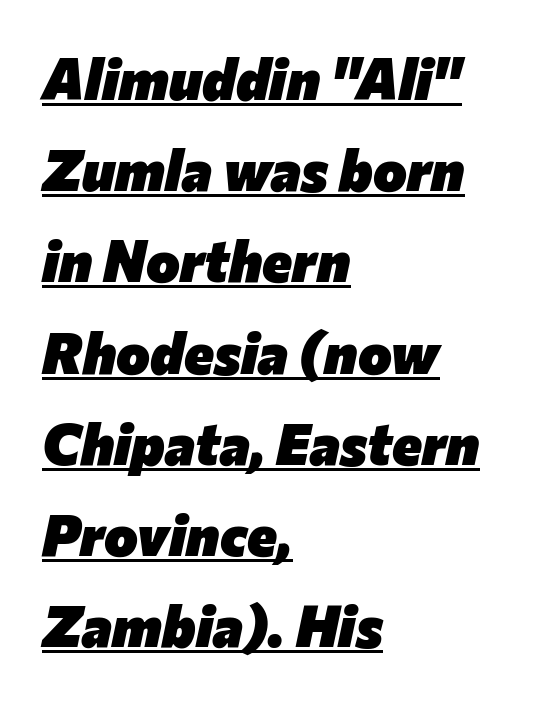
This block has exactly the height ordinary leading produces. The face used here is proportionally spaced, like ordinary book or web type. Does the weight exceed regular? Yes, all the way to bold. The typesetter has applied underlining to the passage shown. The letters are slanted; this is an italic face. Does the copy run flush right? No — it runs flush left.
